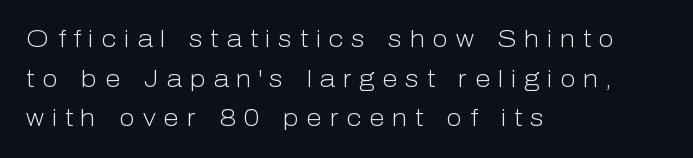
Substantial extra tracking has been applied to these lines. This is not heavy type; no bold has been used. When letters stand straight like this, we call the style roman or upright. Only glyphs here, with clear space below each row.
